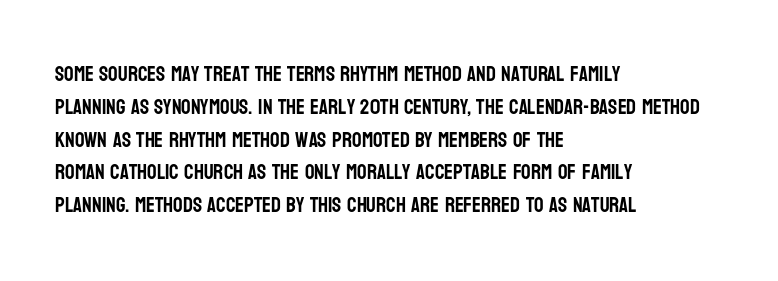
The image shows 21 px text type, upright; set left-aligned, normal line spacing (1.56x), normal letter spacing, not underlined.
